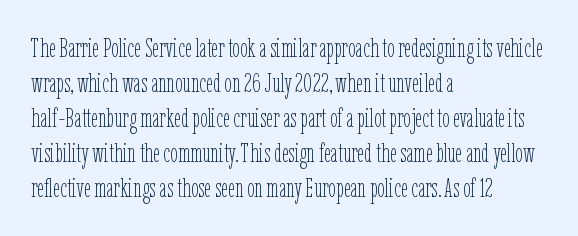
{"italic": "no", "bold": "no", "underline": "no", "align": "left", "line_spacing": "normal", "line_spacing_ratio": 1.3, "letter_spacing": "normal", "letter_spacing_em": 0.0, "glyph_px": 27}
